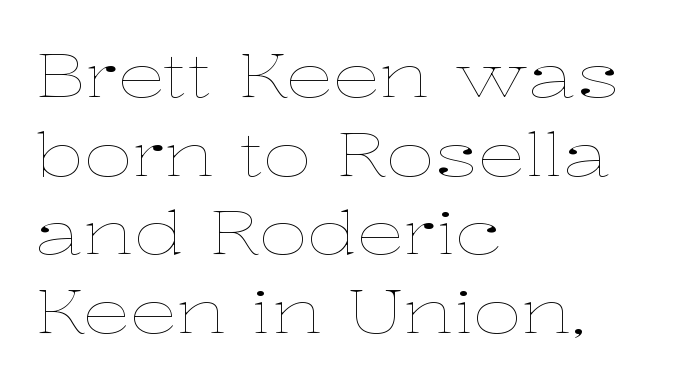
The line-height multiplier appears to be the usual default. Style check: upright. Nobody touched the tracking dial on this one. The typesetting does not lean heavy: it is not bold. Type without underlining. In CSS terms this would be text-align: left.
